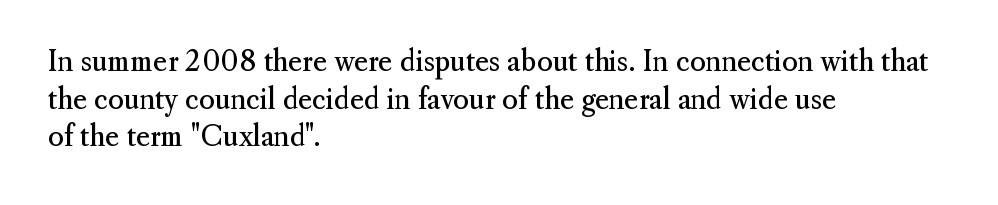
{"italic": "no", "bold": "no", "underline": "no", "align": "left", "line_spacing": "normal", "line_spacing_ratio": 1.39, "letter_spacing": "normal", "letter_spacing_em": 0.0, "glyph_px": 27}
